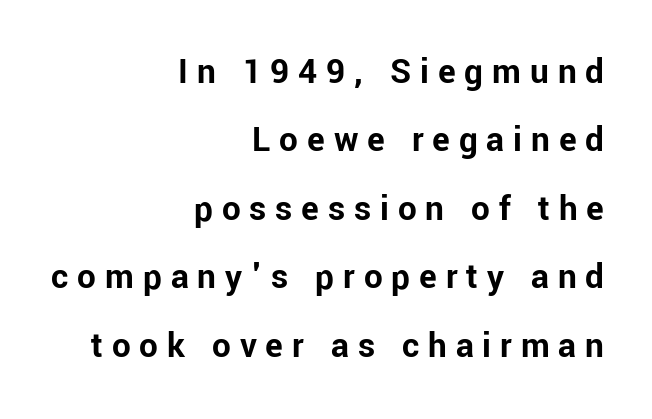
The image shows 37 px bold sans-serif type, upright; set right-aligned, line spacing 1.85x, unusually wide letter spacing (+0.24 em), not underlined; low stroke contrast and a medium x-height.
